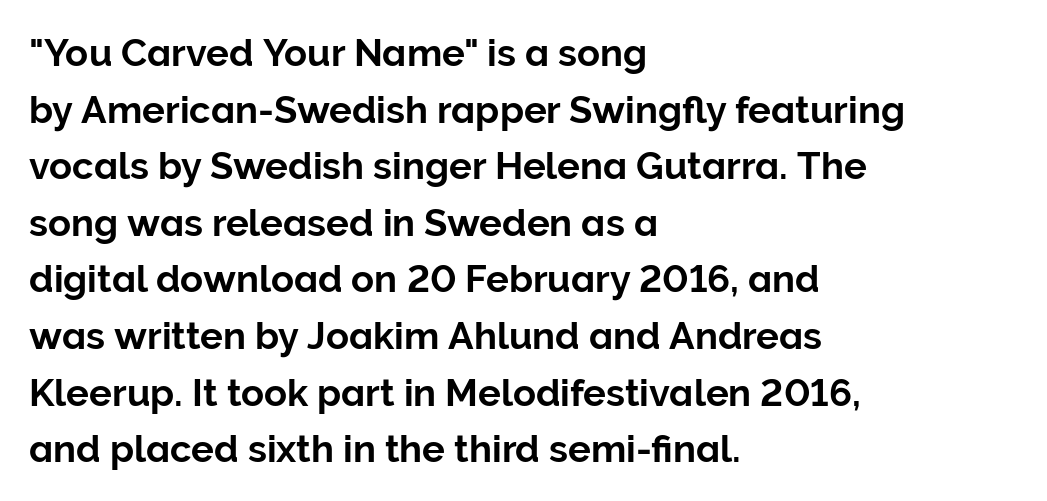
Inter-character spacing is left at the font's built-in metrics. The designer went with a sans here, leaving each stem footless. Is the block centered? No — it sits flush against the left margin. Italic: no, the glyphs are upright roman.
